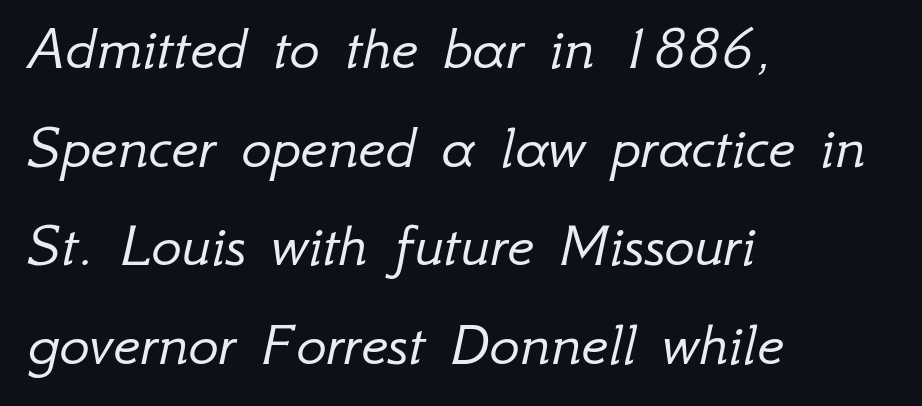
The image shows 64 px light type, italic (leaning right); set left-aligned, normal line spacing (1.54x), normal letter spacing, not underlined; low stroke contrast and a small x-height.
